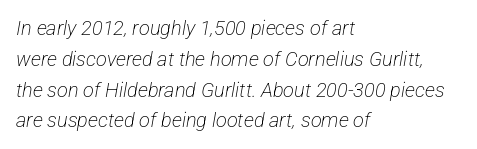
The image shows 20 px text type; set left-aligned, normal line spacing (1.54x), normal letter spacing, not underlined.
